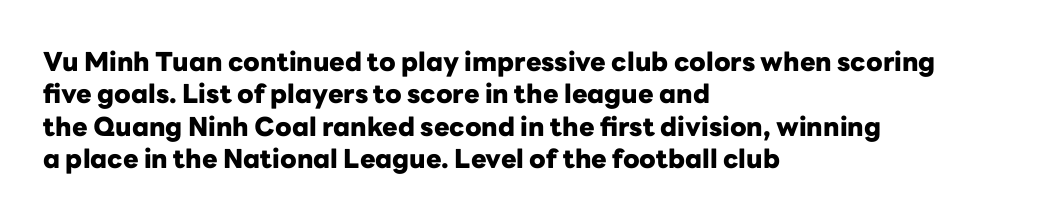
{"italic": "no", "bold": "yes", "underline": "no", "align": "left", "line_spacing": "normal", "line_spacing_ratio": 1.25, "letter_spacing": "normal", "letter_spacing_em": 0.0, "glyph_px": 26}
